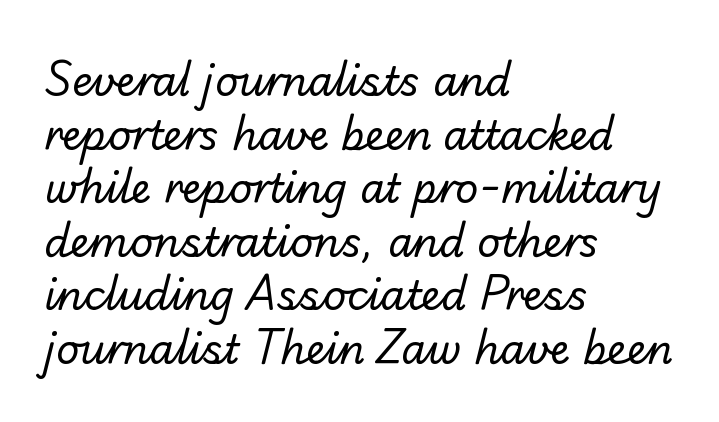
Q: Is the text bold? A: No.
Q: Is the typeface a serif or a sans-serif typeface? A: Sans-serif.
Q: Is the text underlined? A: No.
Q: How is the paragraph aligned? A: Left-aligned.
Q: Is the spacing between letters normal or unusually wide? A: Normal.
Q: Is the spacing between lines tight, normal or loose? A: Normal.
Q: Width (condensed, normal, or wide)? A: Normal.
Q: Stroke contrast? A: Low.
Q: x-height? A: Small.
Q: Monospaced? A: No.
